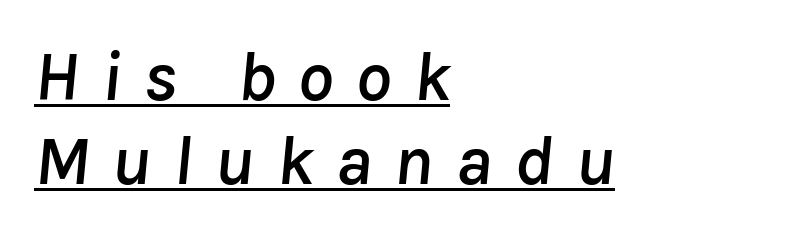
This sample has the flowing, uneven cadence of proportional lettering. Has an underline been added? It has. These lines were composed using italics. Letter spacing: wide. Visually the block forms a straight wall on the left and a jagged coastline on the right.
